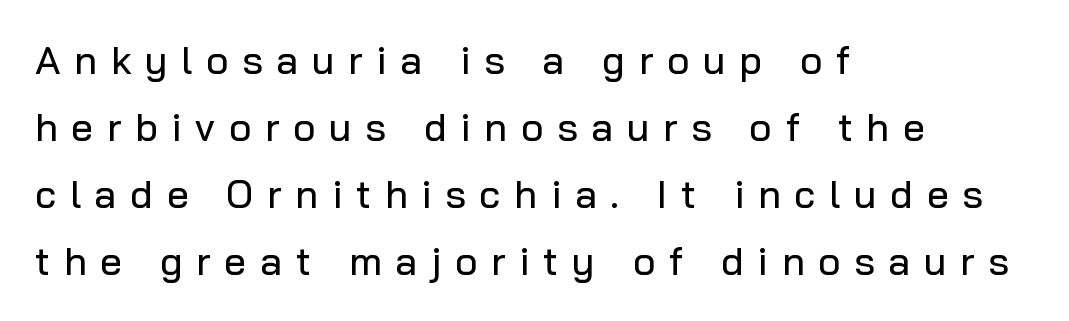
A roman cut, with each character standing at attention. Is this a fixed-width face? No — the glyphs have proportional, varying widths. Are there feet on the stems? There aren't — it's a sans. This sample uses expanded letter spacing, leaving extra air between glyphs. Nobody drew a line under any word here.
